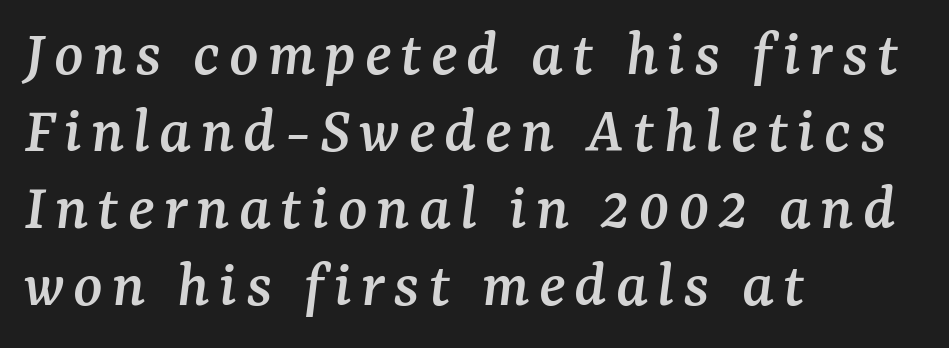
A typesetter would call this leading minimal, almost set solid. Any mark beneath the type? The region is blank. You could not count columns in this text — the font is proportionally spaced. Alignment: flush left. Every character sits at an angle, as italics do.
